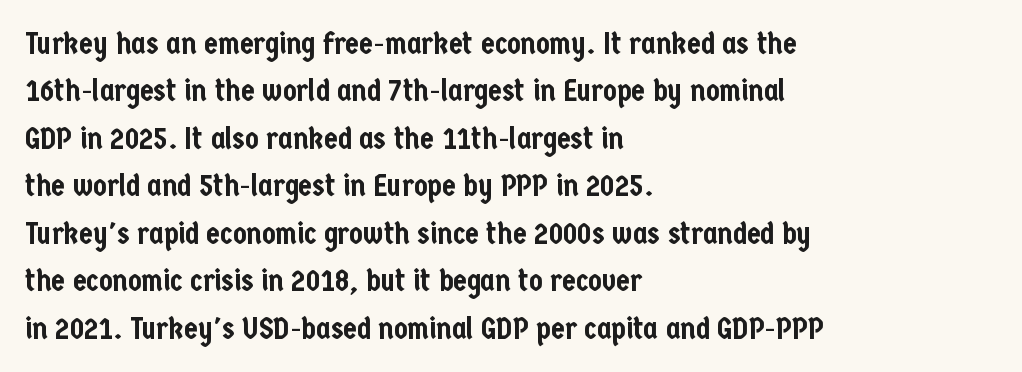
Letterform terminals end flat and unadorned throughout the passage. The letters advance in unequal steps, a hallmark of proportional type. Short note: letters normally spaced. Ascenders rise straight up at ninety degrees. In CSS terms this would be text-align: left. A clean baseline with only descenders dipping below it.
